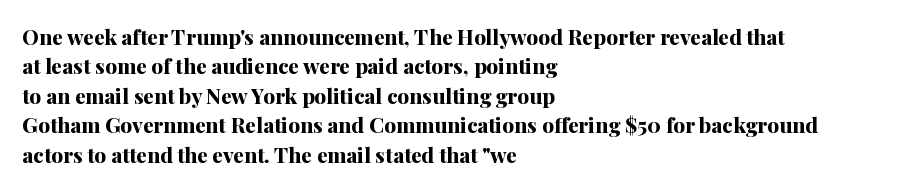
The image shows 21 px bold type, upright; set left-aligned, normal line spacing (1.4x), normal letter spacing, not underlined.
